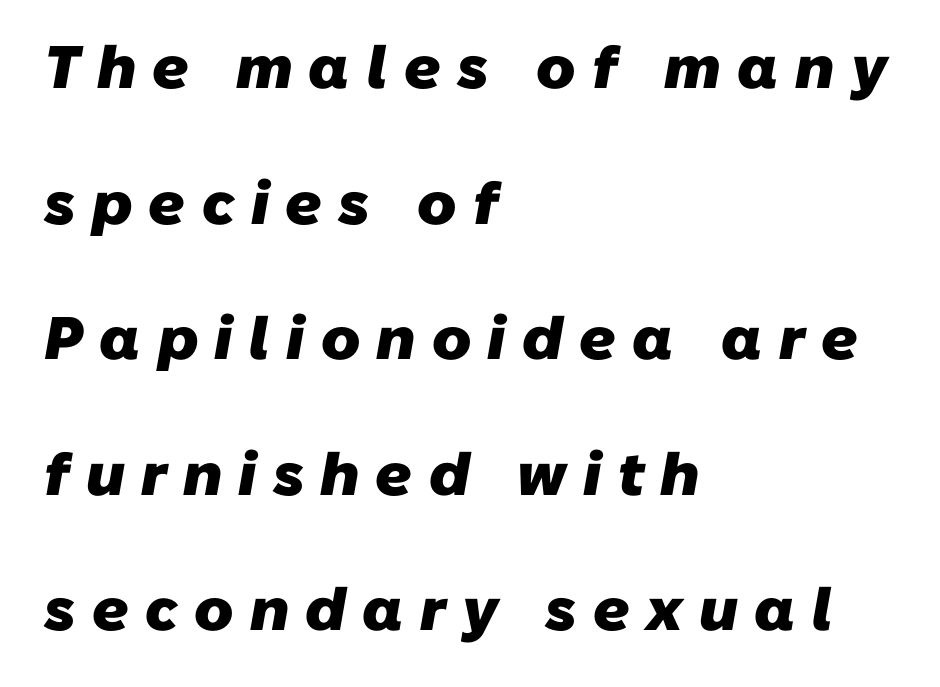
The image shows 60 px heavy sans-serif type; set left-aligned, loose line spacing (2.26x), unusually wide letter spacing (+0.27 em), not underlined; low stroke contrast and a medium x-height.
